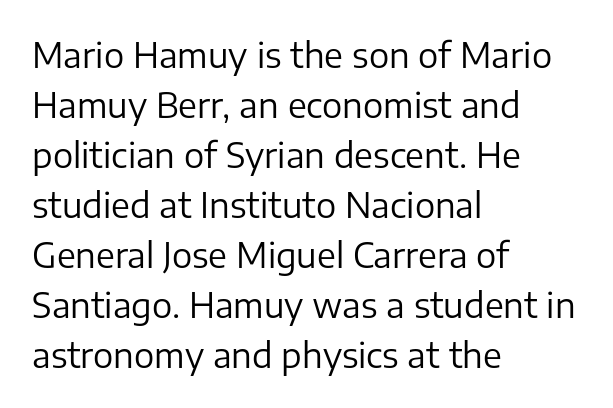
Nope, no serifs anywhere on these letters. Leading: standard. The string is rendered with underlining switched off. Here the designer chose a conventional face with non-uniform glyph widths. No extra ink here — the face is not bold. The letters sit at their default tracking, neither squeezed nor spread.
